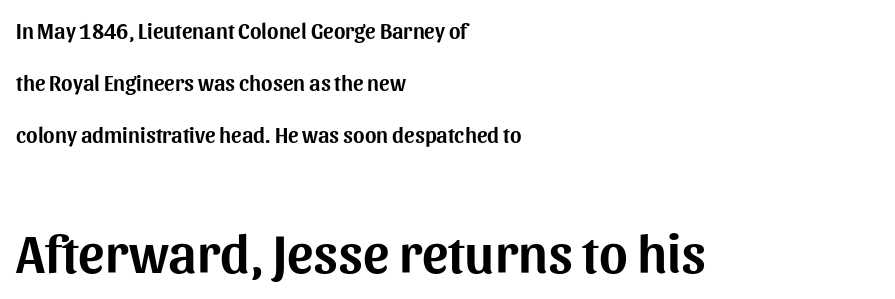
Character widths vary here, with narrow letters taking less room than wide ones. You can tell from the bare stems that sans-serif type was used. Airy leading. A classic flush-left, rag-right setting is used for this passage.
